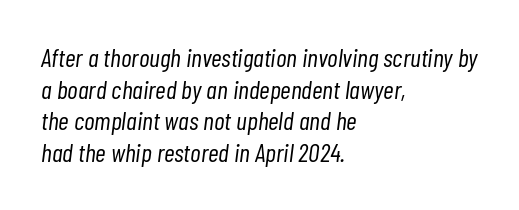
The lines in this sample share a left origin and differ only in where they stop. The cut favours lightness, reaching ordinary text weight at its darkest. The letterforms sit shoulder to shoulder at normal distance. The typography opts for an oblique posture over an upright one. Beneath every word, the page is bare.
